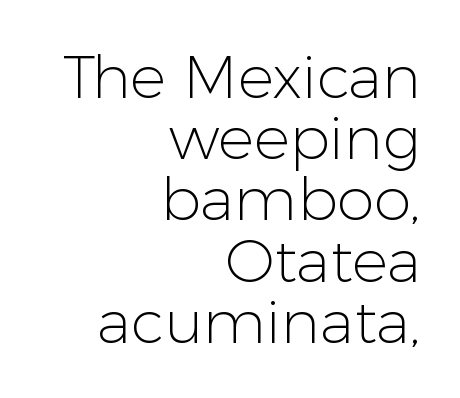
Q: Is the text bold? A: No.
Q: Is the text italic (slanted)? A: No, it is upright.
Q: Is the typeface a serif or a sans-serif typeface? A: Sans-serif.
Q: Is the text underlined? A: No.
Q: How is the paragraph aligned? A: Right-aligned.
Q: Is the spacing between letters normal or unusually wide? A: Normal.
Q: Is the spacing between lines tight, normal or loose? A: Tight.
Q: Width (condensed, normal, or wide)? A: Normal.
Q: Stroke contrast? A: Low.
Q: x-height? A: Medium.
Q: Monospaced? A: No.
